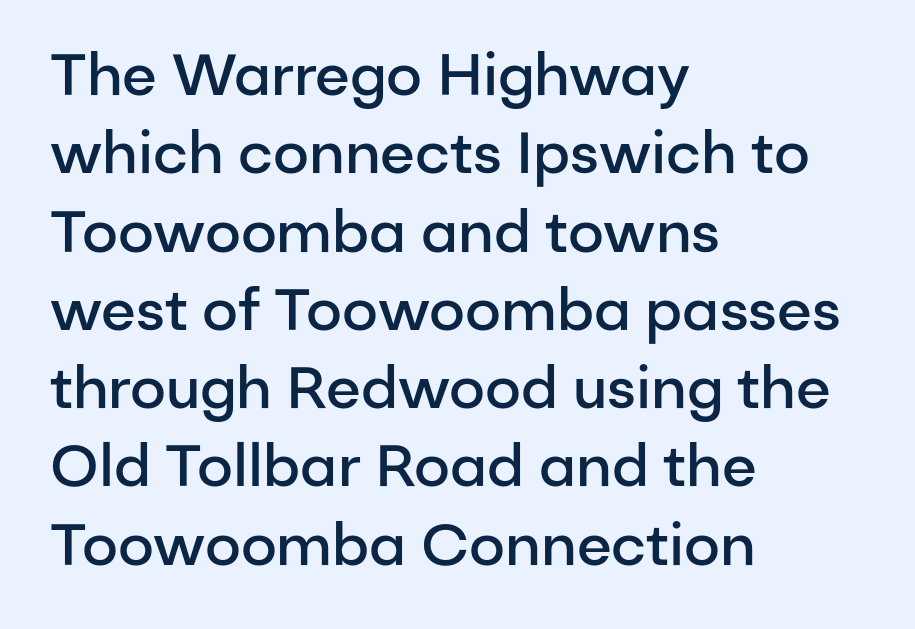
The image shows 58 px semibold sans-serif type, upright; set left-aligned, normal line spacing (1.35x), normal letter spacing, not underlined; low stroke contrast and a medium x-height.
